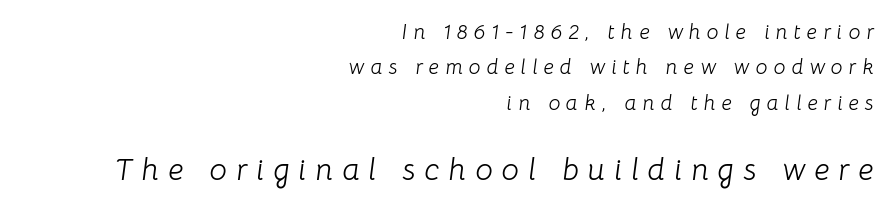
The image shows 31 px light type, italic (leaning right); set right-aligned, normal line spacing (1.69x), unusually wide letter spacing (+0.29 em), not underlined; the second (bottom) block is 1.48x larger; low stroke contrast and a medium x-height.
